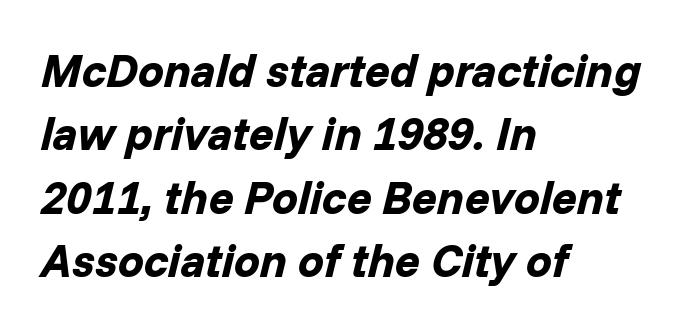
Q: Is the text bold? A: Yes.
Q: Is the text italic (slanted)? A: Yes, it leans right by about 14 degrees.
Q: Is the text underlined? A: No.
Q: How is the paragraph aligned? A: Left-aligned.
Q: Is the spacing between letters normal or unusually wide? A: Normal.
Q: Is the spacing between lines tight, normal or loose? A: Normal.
Q: Width (condensed, normal, or wide)? A: Normal.
Q: Stroke contrast? A: Low.
Q: x-height? A: Medium.
Q: Monospaced? A: No.
